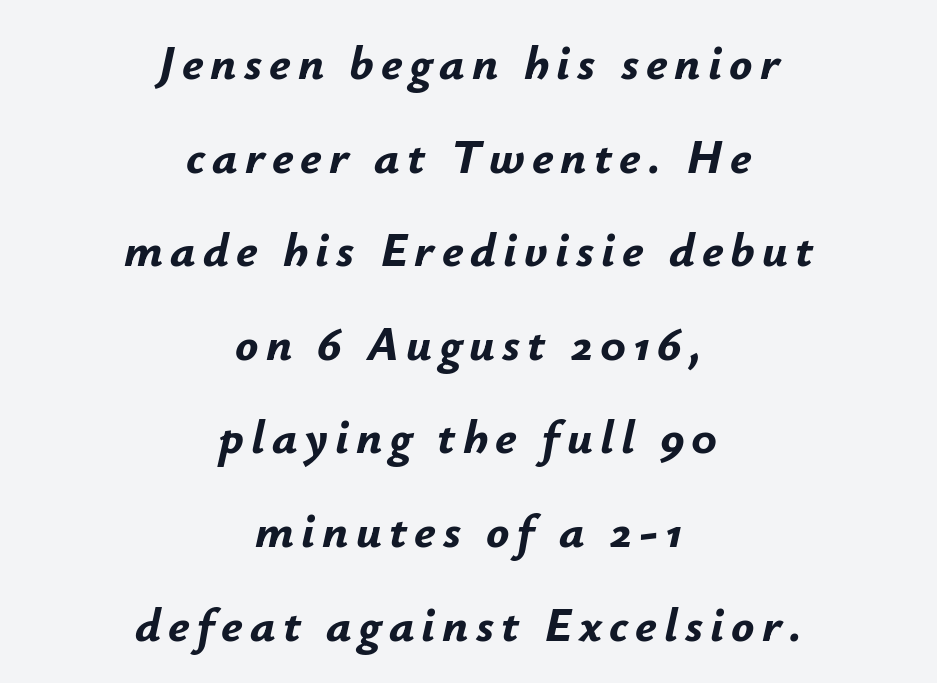
Q: Is the text bold? A: Yes.
Q: Is the text italic (slanted)? A: Yes, it leans right by about 12 degrees.
Q: Is the text underlined? A: No.
Q: How is the paragraph aligned? A: Centered.
Q: Is the spacing between lines tight, normal or loose? A: Loose.
Q: Width (condensed, normal, or wide)? A: Normal.
Q: Stroke contrast? A: Low.
Q: x-height? A: Small.
Q: Monospaced? A: No.
